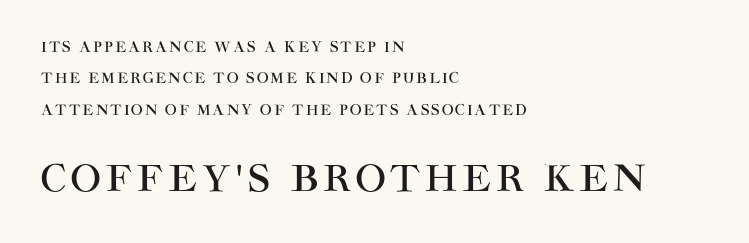
{"serif": "no", "italic": "no", "width": "normal", "stroke_contrast": "high", "x_height": "large", "monospaced": "no", "underline": "no", "align": "left", "line_spacing": "loose", "line_spacing_ratio": 2.25, "larger_block": "second", "size_ratio": 2.57, "glyph_px": 36}
